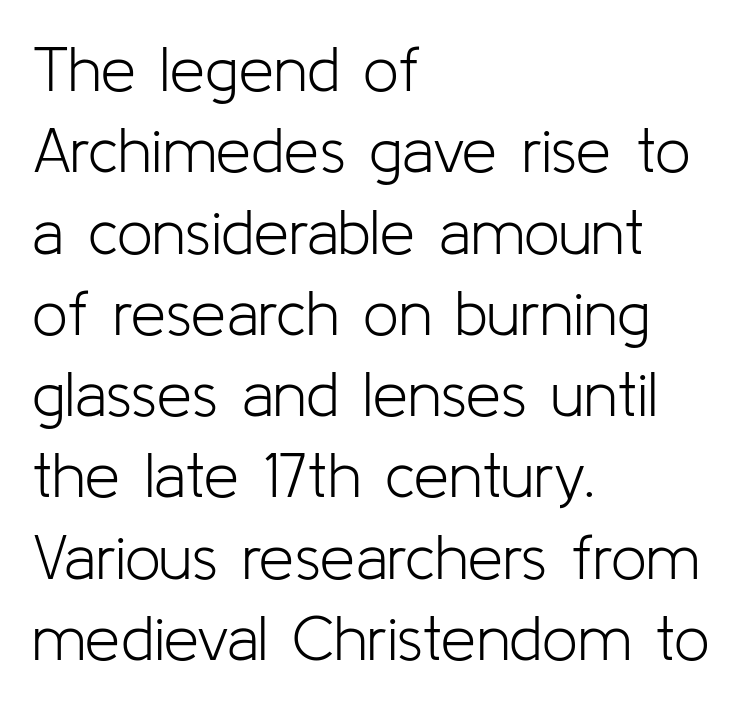
Q: Is the text bold? A: No.
Q: Is the text italic (slanted)? A: No, it is upright.
Q: Is the typeface a serif or a sans-serif typeface? A: Sans-serif.
Q: Is the text underlined? A: No.
Q: How is the paragraph aligned? A: Left-aligned.
Q: Is the spacing between letters normal or unusually wide? A: Normal.
Q: Is the spacing between lines tight, normal or loose? A: Normal.
Q: Width (condensed, normal, or wide)? A: Normal.
Q: Stroke contrast? A: Low.
Q: x-height? A: Medium.
Q: Monospaced? A: No.
